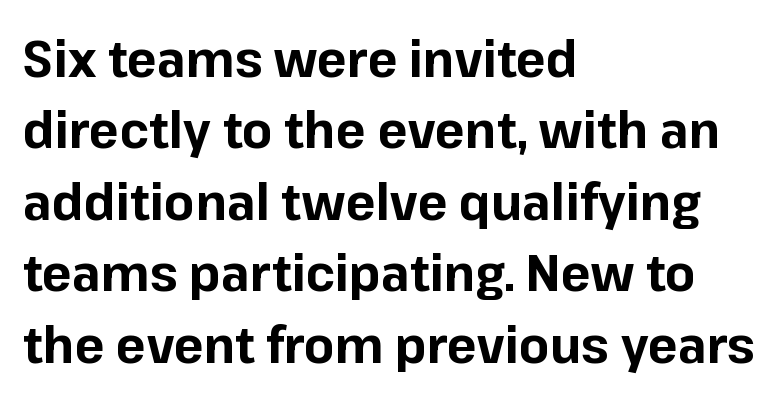
Are there feet on the stems? There aren't — it's a sans. Looks like regular typesetting: each glyph gets only the width it needs. When letters stand straight like this, we call the style roman or upright. Notice how the passage keeps a crisp vertical edge on the left only.
